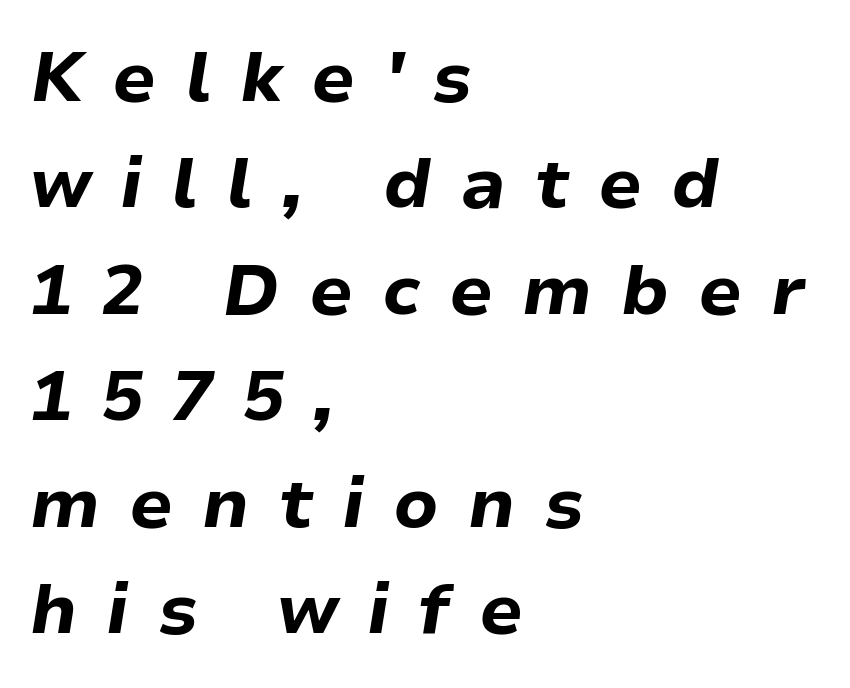
{"italic": "yes", "lean": "right", "slant_degrees": 9, "bold": "yes", "weight": "bold", "width": "normal", "stroke_contrast": "low", "x_height": "medium", "monospaced": "no", "underline": "no", "align": "left", "line_spacing": "normal", "line_spacing_ratio": 1.52, "letter_spacing": "wide", "letter_spacing_em": 0.41, "glyph_px": 70}
